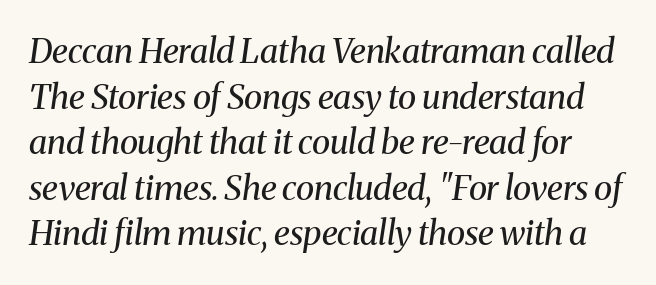
{"serif": "yes", "italic": "yes", "lean": "right", "slant_degrees": 8, "bold": "no", "weight": "regular", "width": "normal", "stroke_contrast": "medium", "x_height": "medium", "monospaced": "no", "underline": "no", "line_spacing": "normal", "line_spacing_ratio": 1.34, "letter_spacing": "normal", "letter_spacing_em": 0.0, "glyph_px": 34}
